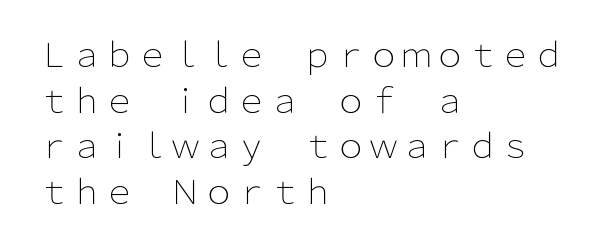
{"serif": "no", "italic": "no", "bold": "no", "weight": "light", "width": "normal", "stroke_contrast": "low", "x_height": "medium", "monospaced": "no", "underline": "no", "align": "left", "line_spacing": "normal", "line_spacing_ratio": 1.38, "letter_spacing": "normal", "letter_spacing_em": 0.0, "glyph_px": 33}
